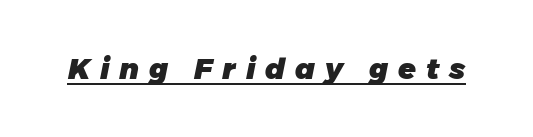
The image shows 29 px heavy sans-serif type; set unusually wide letter spacing (+0.34 em), underlined; low stroke contrast and a large x-height.
